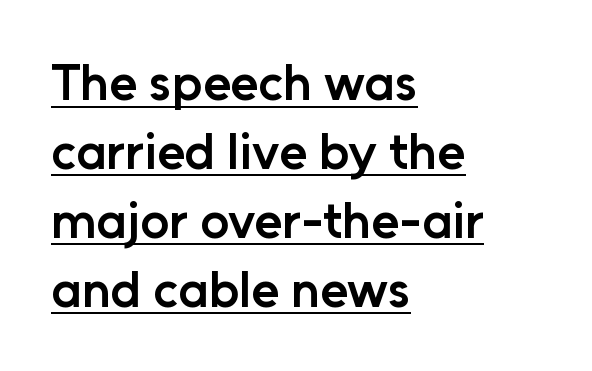
The image shows 51 px semibold sans-serif type, upright; set left-aligned, normal line spacing (1.35x), normal letter spacing, underlined; low stroke contrast and a medium x-height.
